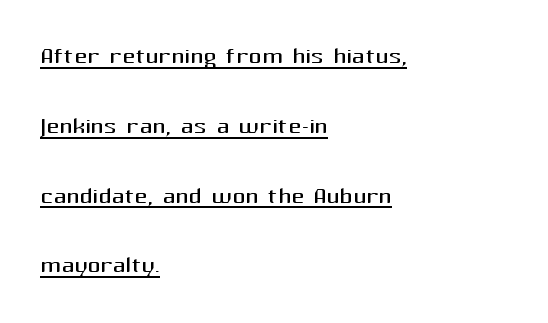
A baseline rule has been typeset under these characters. If you drew a line through each stem, it would be perfectly vertical. A typesetter would call this proportional, since set widths differ per character. The setting favours the left margin, as ordinary paragraphs usually do.
